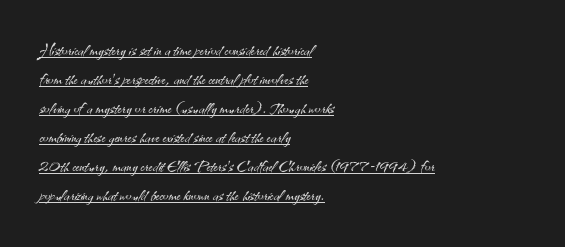
The image shows 21 px text type; set left-aligned, normal line spacing (1.38x), normal letter spacing, underlined.
